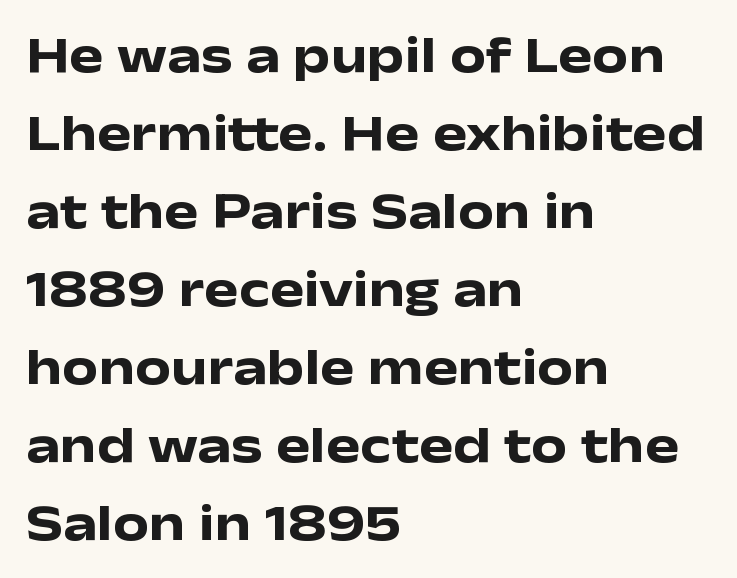
Ordinary non-slanted type is in use. No word sits above an underline. Emphasis by weight is at full strength: bold. No feet cap the strokes, marking this as sans-serif type. Tracking value appears to be zero — textbook default spacing.
